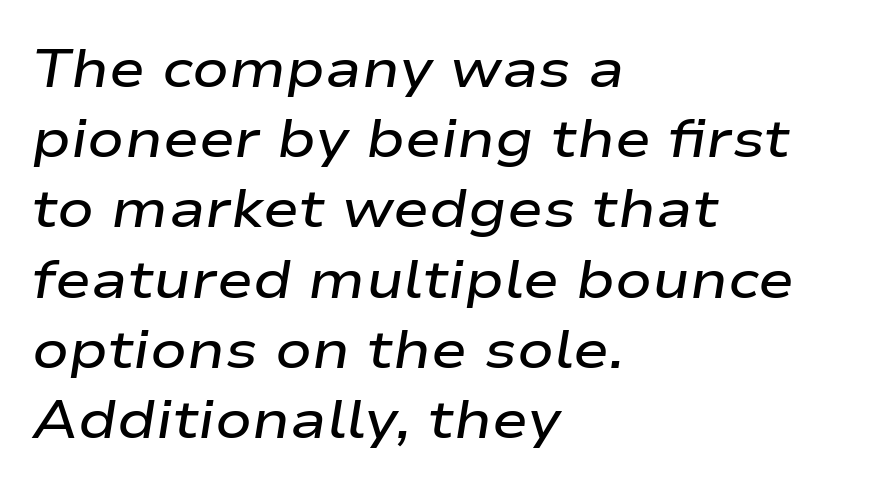
The sample has been set in demibold, a notch under bold. This sample has the flowing, uneven cadence of proportional lettering. A typesetter would mark this as italic. The designer left line spacing at the default. The foot of each line stays bare and open.
